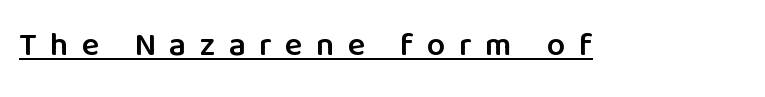
Q: Is the text bold? A: Semi-bold.
Q: Is the text italic (slanted)? A: No, it is upright.
Q: Is the typeface a serif or a sans-serif typeface? A: Sans-serif.
Q: Is the text underlined? A: Yes.
Q: Is the spacing between letters normal or unusually wide? A: Unusually wide.
Q: Width (condensed, normal, or wide)? A: Normal.
Q: Stroke contrast? A: Low.
Q: x-height? A: Medium.
Q: Monospaced? A: No.
